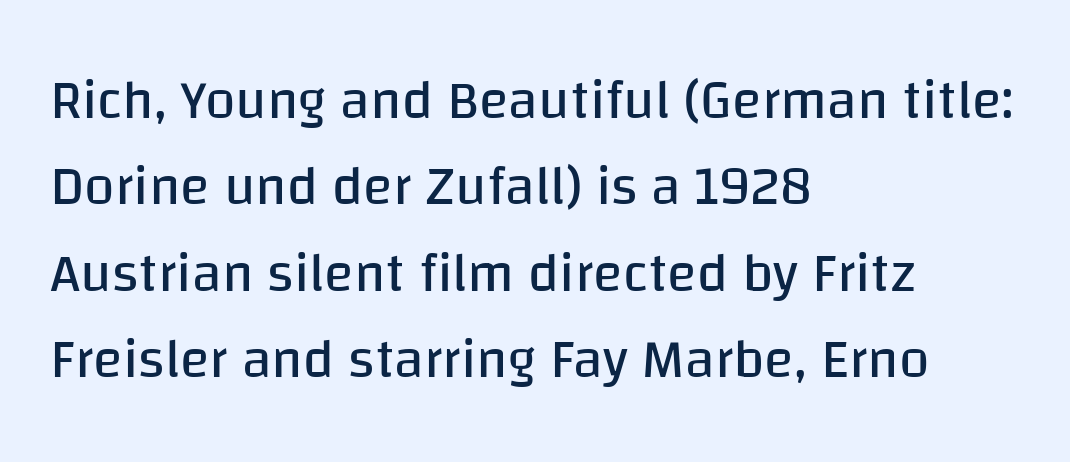
The image shows 55 px regular-weight sans-serif type, upright; set left-aligned, normal line spacing (1.57x), normal letter spacing, not underlined; low stroke contrast and a large x-height.
